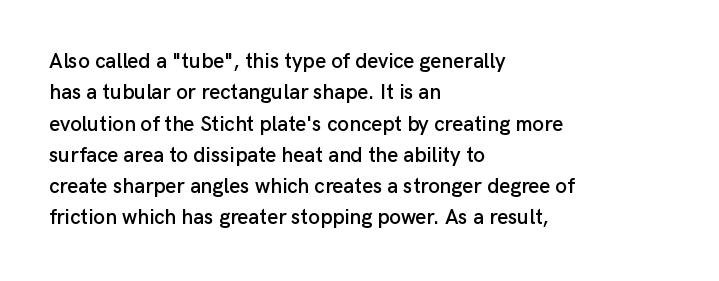
{"italic": "no", "underline": "no", "align": "left", "line_spacing": "normal", "line_spacing_ratio": 1.49, "letter_spacing": "normal", "letter_spacing_em": 0.0, "glyph_px": 21}
